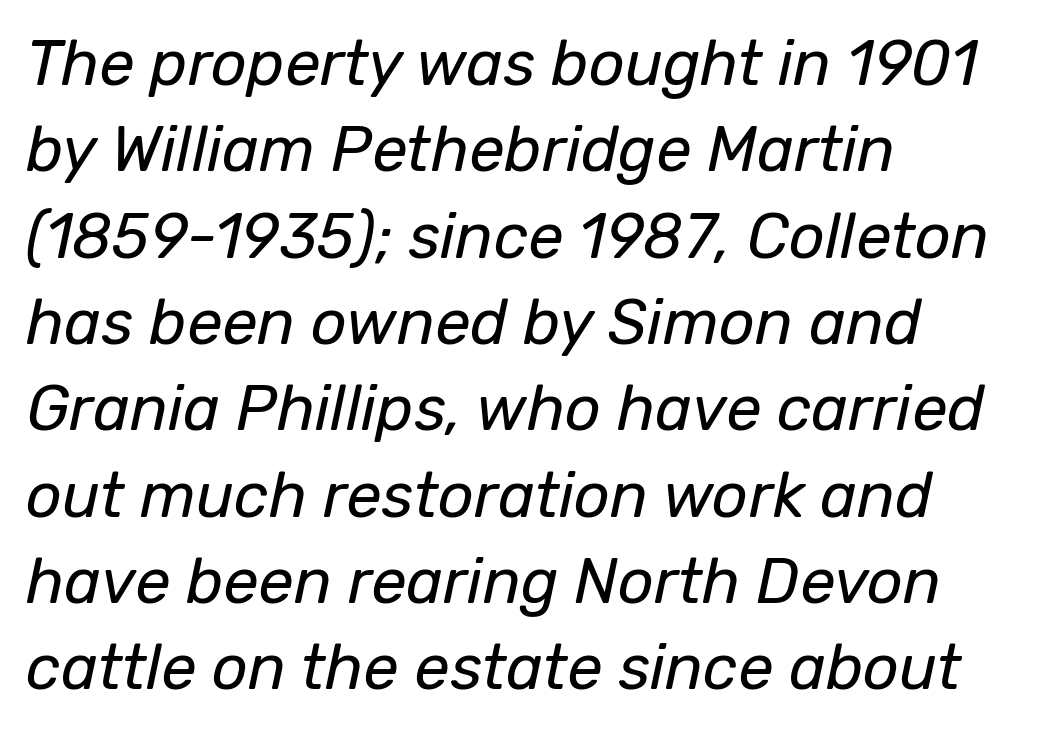
The image shows 63 px regular-weight type, italic (leaning right); set left-aligned, normal line spacing (1.37x), normal letter spacing, not underlined; low stroke contrast and a medium x-height.
